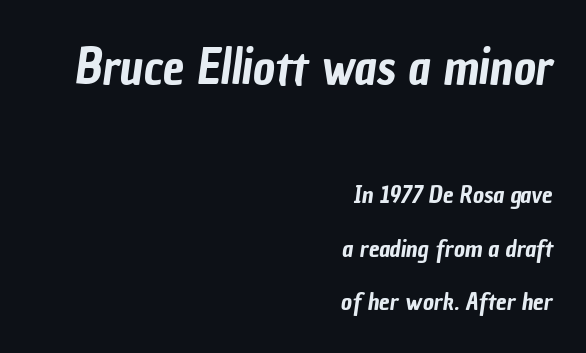
{"serif": "no", "width": "condensed", "stroke_contrast": "low", "x_height": "medium", "monospaced": "no", "underline": "no", "align": "right", "line_spacing": "loose", "line_spacing_ratio": 2.21, "letter_spacing": "normal", "letter_spacing_em": 0.0, "larger_block": "first", "size_ratio": 2.0, "glyph_px": 48}
